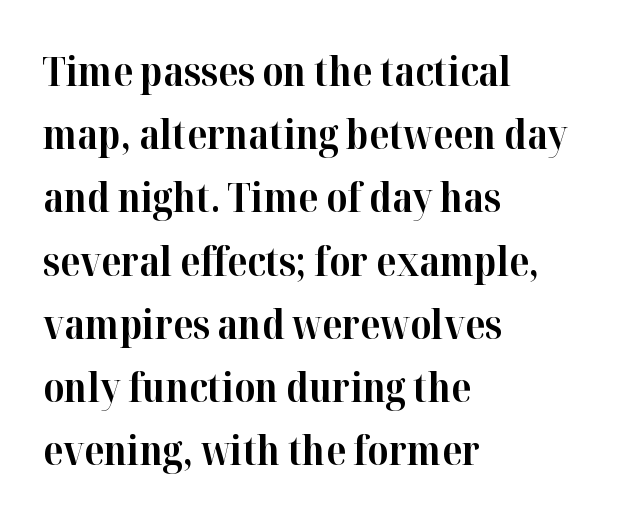
Notice how the stems are strictly vertical — no italics here. This is serif lettering, the kind often seen in printed books. Line starts are locked; line ends wander. The string is rendered with underlining switched off.
